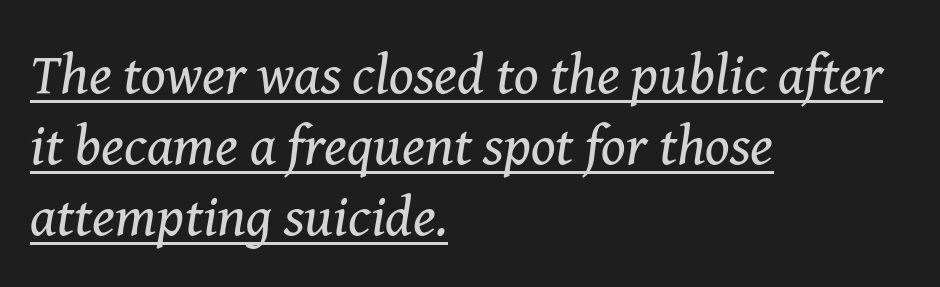
The image shows 57 px regular-weight serif type, italic (leaning right); set left-aligned, normal line spacing (1.25x), normal letter spacing, underlined; medium stroke contrast and a medium x-height.
